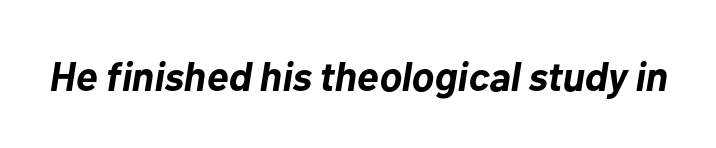
{"italic": "yes", "lean": "right", "slant_degrees": 10, "bold": "yes", "weight": "bold", "width": "normal", "stroke_contrast": "low", "x_height": "medium", "monospaced": "no", "underline": "no", "letter_spacing": "normal", "letter_spacing_em": 0.0, "glyph_px": 41}
